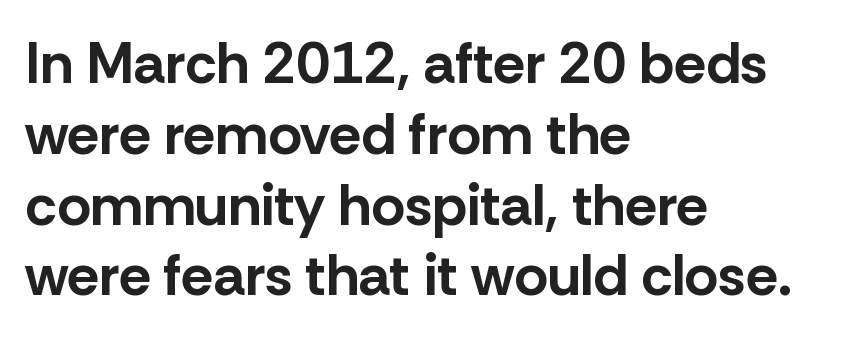
Q: Is the text bold? A: Yes.
Q: Is the text italic (slanted)? A: No, it is upright.
Q: Is the typeface a serif or a sans-serif typeface? A: Sans-serif.
Q: Is the text underlined? A: No.
Q: How is the paragraph aligned? A: Left-aligned.
Q: Is the spacing between letters normal or unusually wide? A: Normal.
Q: Width (condensed, normal, or wide)? A: Normal.
Q: Stroke contrast? A: Low.
Q: x-height? A: Medium.
Q: Monospaced? A: No.
